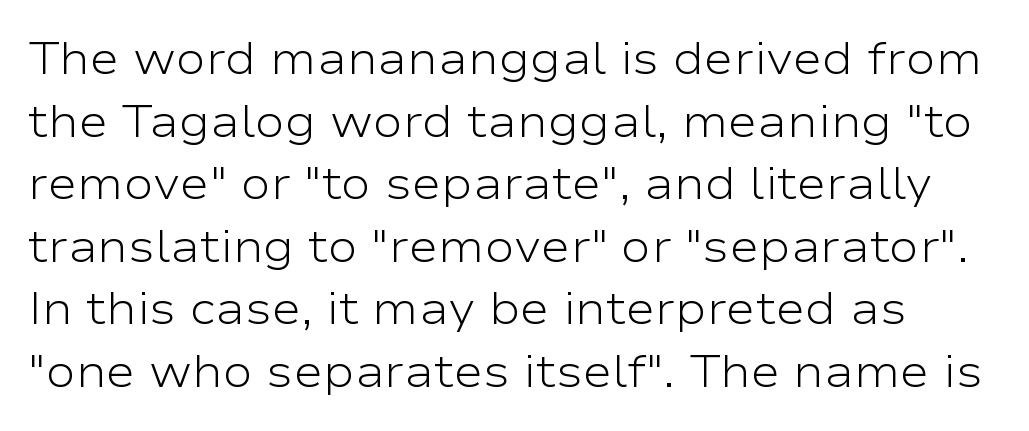
{"serif": "no", "italic": "no", "bold": "no", "weight": "light", "width": "wide", "stroke_contrast": "low", "x_height": "medium", "monospaced": "no", "underline": "no", "line_spacing": "normal", "line_spacing_ratio": 1.39, "letter_spacing": "normal", "letter_spacing_em": 0.0, "glyph_px": 45}
